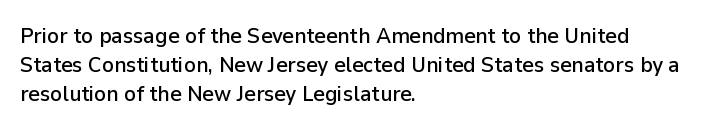
Q: Is the text italic (slanted)? A: No, it is upright.
Q: Is the text underlined? A: No.
Q: How is the paragraph aligned? A: Left-aligned.
Q: Is the spacing between letters normal or unusually wide? A: Normal.
Q: Is the spacing between lines tight, normal or loose? A: Normal.
